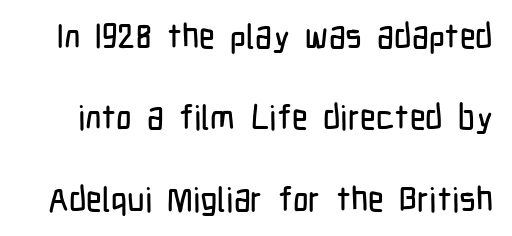
The image shows 34 px condensed sans-serif type, upright; set loose line spacing (2.39x), normal letter spacing, not underlined; low stroke contrast and a medium x-height.
